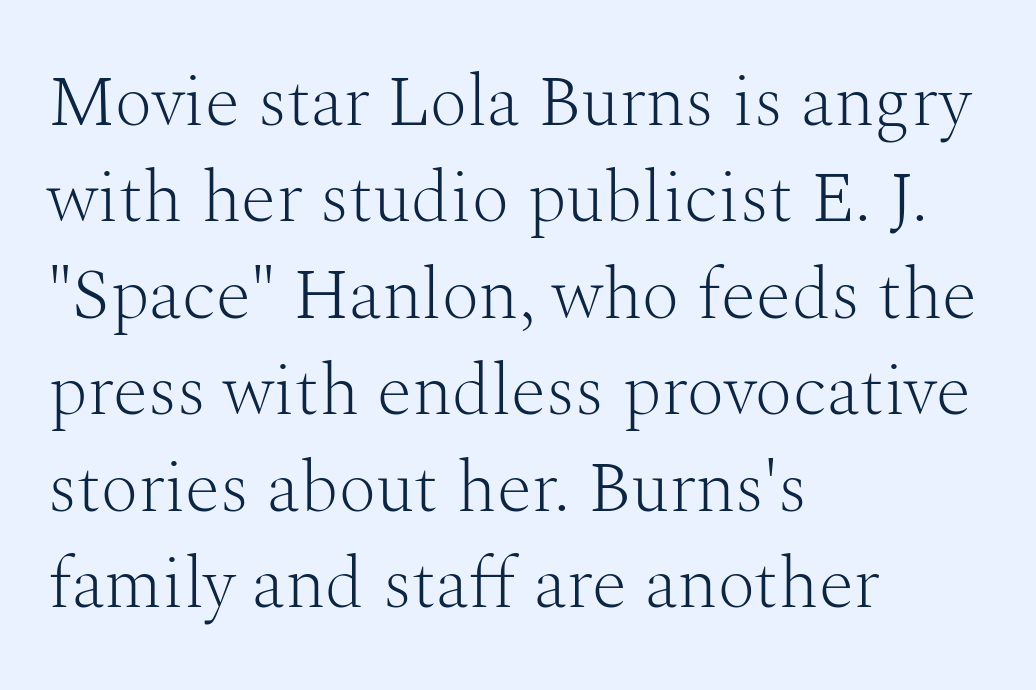
Q: Is the text bold? A: No.
Q: Is the text italic (slanted)? A: No, it is upright.
Q: Is the typeface a serif or a sans-serif typeface? A: Serif.
Q: Is the text underlined? A: No.
Q: How is the paragraph aligned? A: Left-aligned.
Q: Is the spacing between letters normal or unusually wide? A: Normal.
Q: Is the spacing between lines tight, normal or loose? A: Normal.
Q: Width (condensed, normal, or wide)? A: Normal.
Q: Stroke contrast? A: Medium.
Q: x-height? A: Medium.
Q: Monospaced? A: No.
